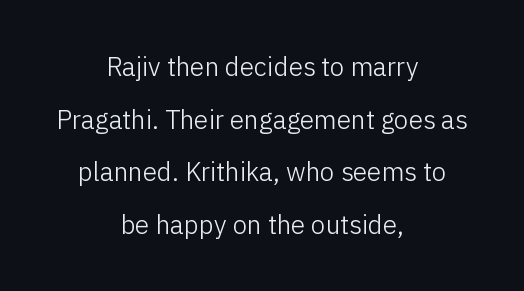
The image shows 26 px text type, upright; set centered, loose line spacing (2.02x), normal letter spacing, not underlined.
